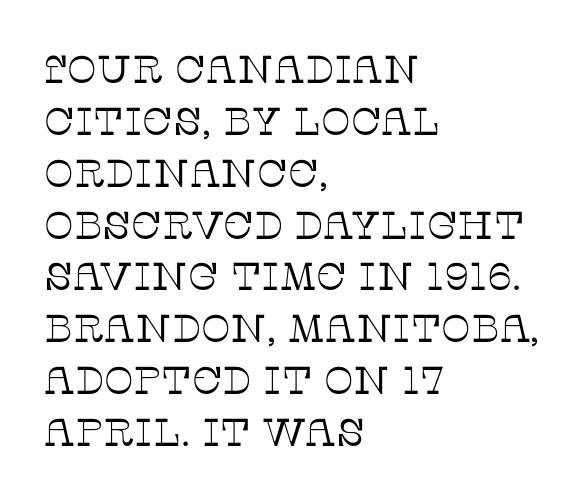
The specimen omits any rule beneath the text block's lines. The tracking reads as untouched default to a designer's eye. The lettering stays uniformly vertical, giving the passage a roman look. Character widths vary here, with narrow letters taking less room than wide ones. The typesetting does not lean heavy: it is not bold.
